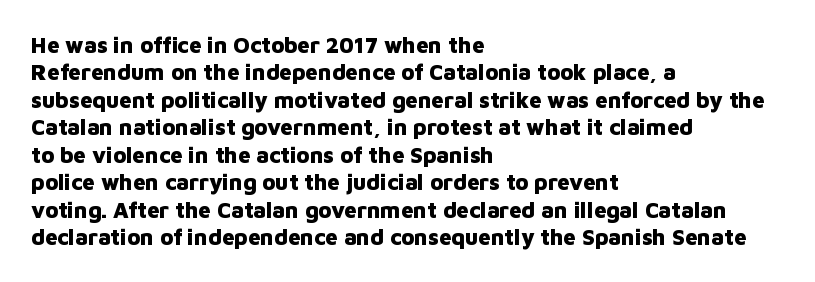
Q: Is the text bold? A: Yes.
Q: Is the text italic (slanted)? A: No, it is upright.
Q: Is the text underlined? A: No.
Q: How is the paragraph aligned? A: Left-aligned.
Q: Is the spacing between letters normal or unusually wide? A: Normal.
Q: Is the spacing between lines tight, normal or loose? A: Normal.
